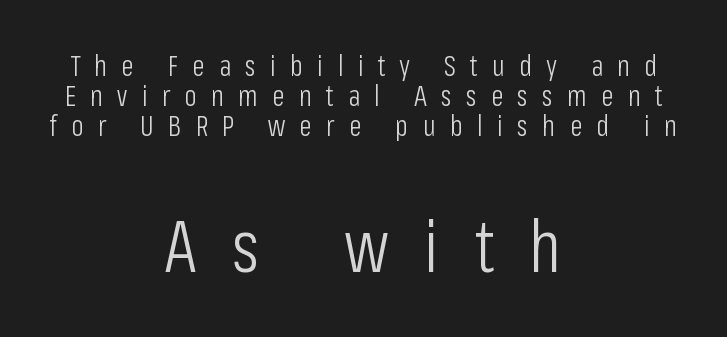
{"serif": "no", "italic": "no", "bold": "no", "weight": "light", "width": "condensed", "stroke_contrast": "low", "x_height": "medium", "monospaced": "no", "underline": "no", "align": "center", "line_spacing": "tight", "line_spacing_ratio": 1.04, "letter_spacing": "wide", "letter_spacing_em": 0.49, "larger_block": "second", "size_ratio": 2.52, "glyph_px": 73}
